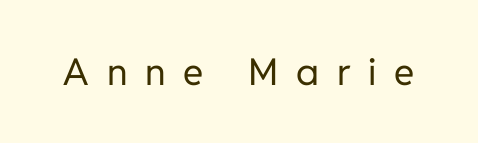
{"serif": "no", "italic": "no", "bold": "no", "weight": "regular", "width": "normal", "stroke_contrast": "low", "x_height": "medium", "monospaced": "no", "underline": "no", "letter_spacing": "wide", "letter_spacing_em": 0.48, "glyph_px": 37}
